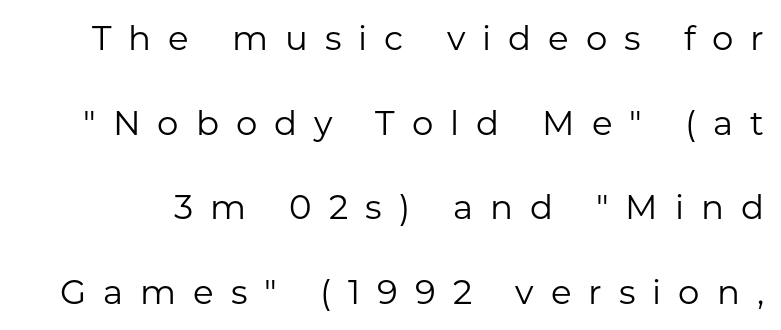
Q: Is the text bold? A: No.
Q: Is the text italic (slanted)? A: No, it is upright.
Q: Is the typeface a serif or a sans-serif typeface? A: Sans-serif.
Q: Is the text underlined? A: No.
Q: Is the spacing between letters normal or unusually wide? A: Unusually wide.
Q: Is the spacing between lines tight, normal or loose? A: Loose.
Q: Width (condensed, normal, or wide)? A: Normal.
Q: Stroke contrast? A: Low.
Q: x-height? A: Medium.
Q: Monospaced? A: No.
